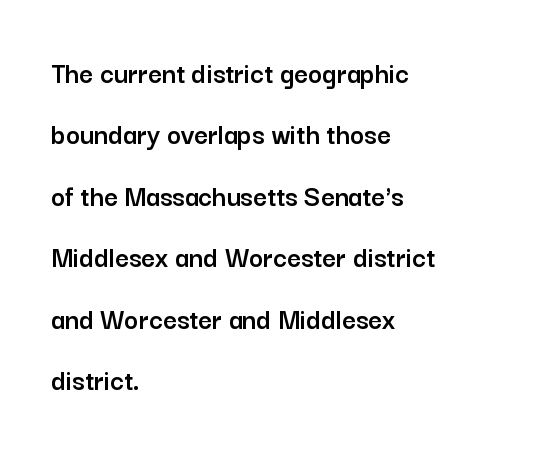
{"serif": "no", "italic": "no", "width": "normal", "stroke_contrast": "low", "x_height": "medium", "monospaced": "no", "underline": "no", "align": "left", "line_spacing": "loose", "line_spacing_ratio": 2.05, "letter_spacing": "normal", "letter_spacing_em": 0.0, "glyph_px": 30}
